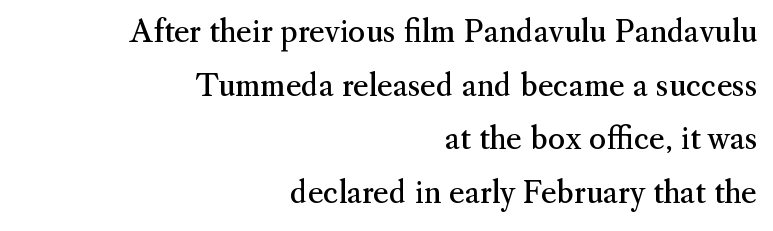
The image shows 30 px regular-weight serif type, upright; set right-aligned, line spacing 1.79x, normal letter spacing, not underlined; medium stroke contrast and a small x-height.
